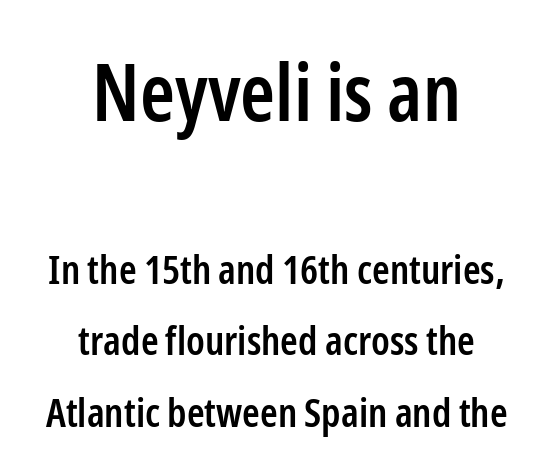
Layout note: lines centered. Any mark beneath the type? The region is blank. Nothing unusual about the tracking: characters are spaced as the font intends. The designer gave the opening block more size than the closing block. It's the straight-up-and-down kind of type. A typesetter would call this proportional, since set widths differ per character.
